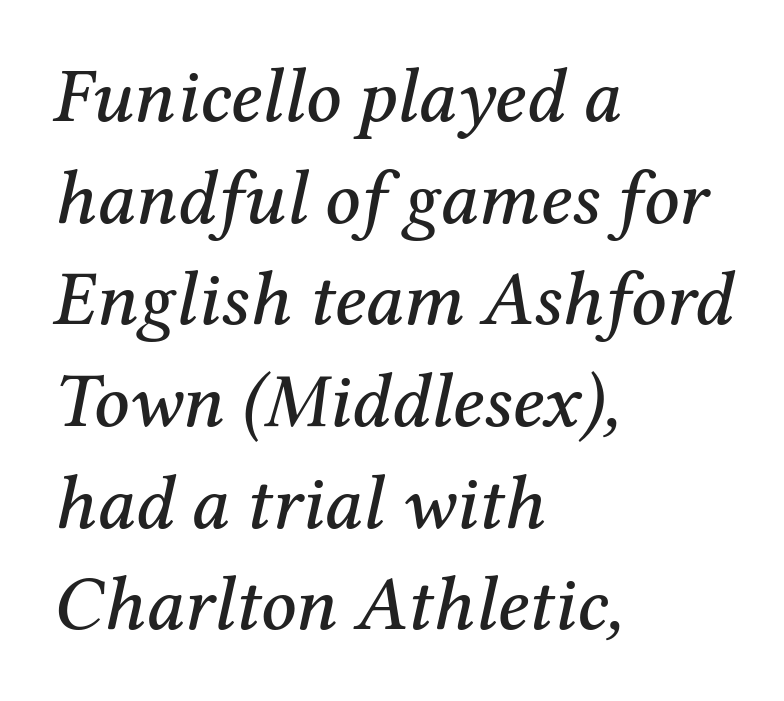
This is oblique type, the kind used for emphasis or titles. Students, observe: this is what conventionally led text looks like. The tracking reads as untouched default to a designer's eye. A serif font was chosen for this passage. Where is the straight margin? On the left. The specimen omits any rule beneath the text block's lines.
